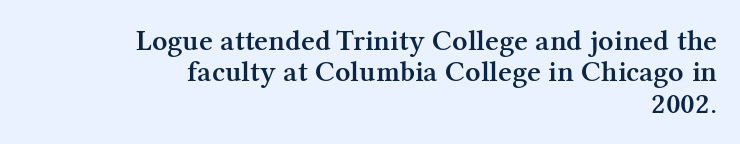
{"serif": "yes", "italic": "no", "bold": "semi", "weight": "semibold", "width": "normal", "stroke_contrast": "medium", "x_height": "medium", "monospaced": "no", "underline": "no", "align": "right", "line_spacing": "tight", "line_spacing_ratio": 1.05, "letter_spacing": "normal", "letter_spacing_em": 0.0, "glyph_px": 30}
